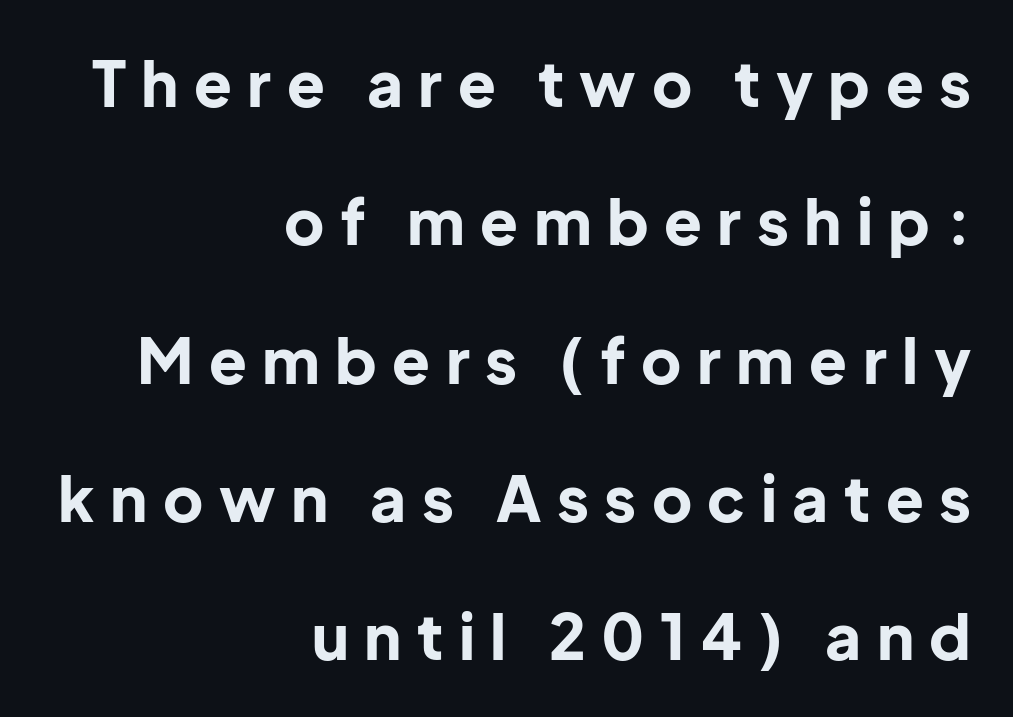
Q: Is the text bold? A: Yes.
Q: Is the text italic (slanted)? A: No, it is upright.
Q: Is the typeface a serif or a sans-serif typeface? A: Sans-serif.
Q: Is the text underlined? A: No.
Q: How is the paragraph aligned? A: Right-aligned.
Q: Is the spacing between letters normal or unusually wide? A: Unusually wide.
Q: Is the spacing between lines tight, normal or loose? A: Loose.
Q: Width (condensed, normal, or wide)? A: Normal.
Q: Stroke contrast? A: Low.
Q: x-height? A: Medium.
Q: Monospaced? A: No.
